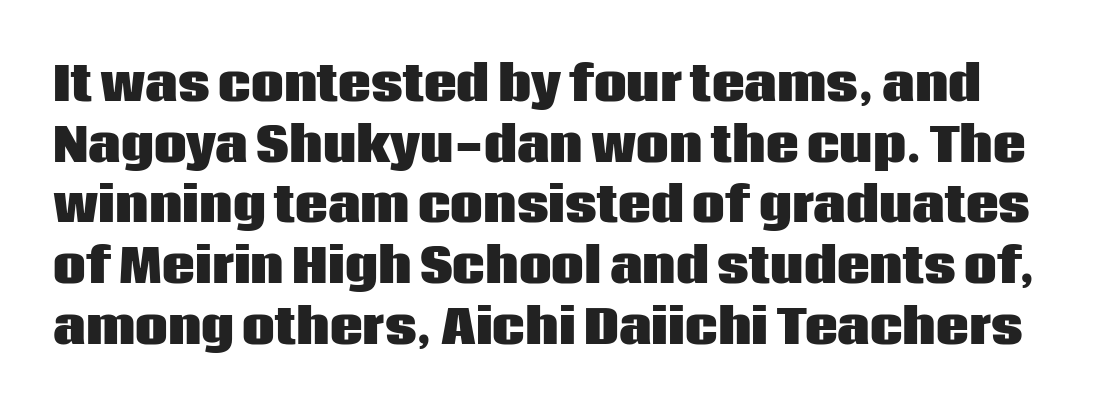
In terms of letterform style, serifs are entirely absent. These lines sit exactly where default settings would place them. The horizontal fit of the characters is conventional and even. The rendering uses natural spacing where letterforms have individual widths. Look at the stroke-to-counter ratio: heavy, a bold. Posture: vertical.
